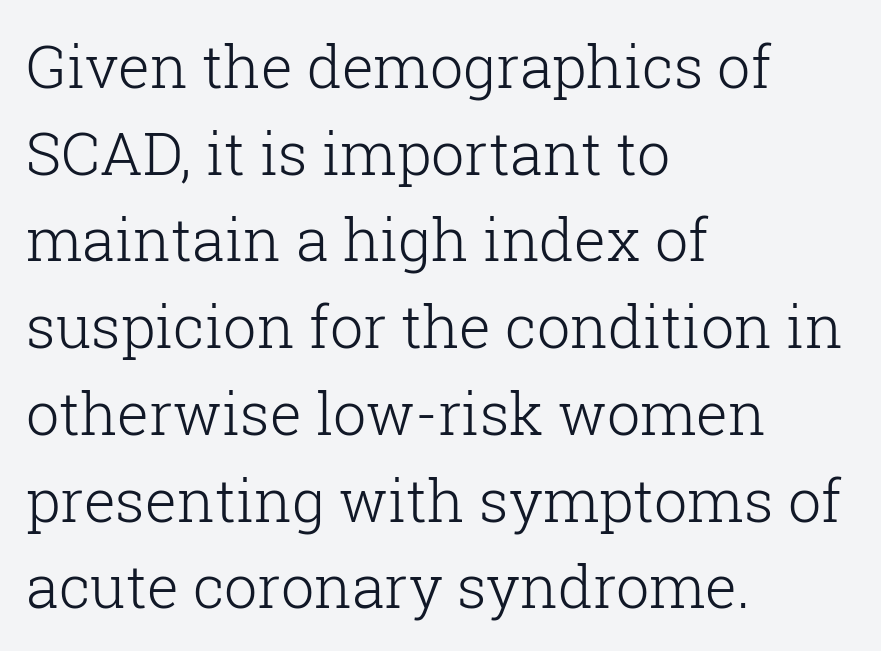
The rows are spaced the way most documents space them. The face looks like a standard text weight, possibly lighter. Every character sits straight up, as roman type does. The line texture is even and compact thanks to regular tracking.
